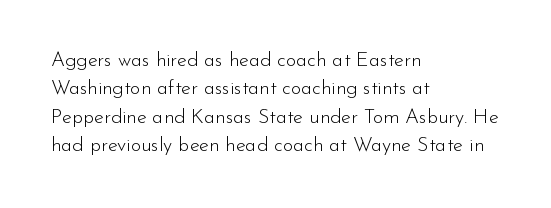
Glyph-to-glyph distance matches everyday printed text. One glance says typical: line gaps are just what's usual. A bare baseline throughout the passage. Does the lettering tilt? It doesn't — this is upright.
